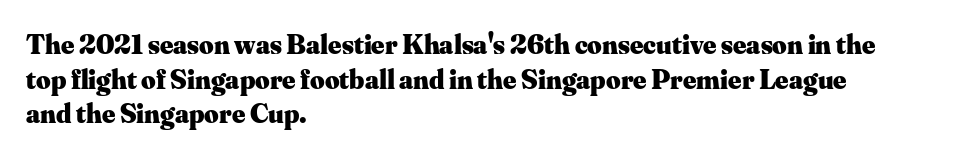
Here the glyphs are tracked normally, forming tight word shapes. Tall strokes in this sample are plumb rather than angled. Proportional: the letters do not fall into vertical columns. The text block is weighted toward the left margin, trailing off unevenly rightward.
